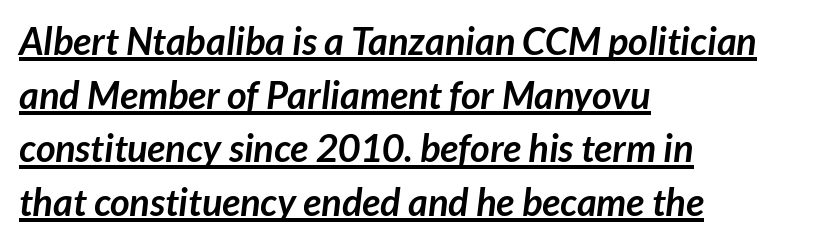
Q: Is the text bold? A: Yes.
Q: Is the typeface a serif or a sans-serif typeface? A: Sans-serif.
Q: Is the text underlined? A: Yes.
Q: How is the paragraph aligned? A: Left-aligned.
Q: Is the spacing between letters normal or unusually wide? A: Normal.
Q: Is the spacing between lines tight, normal or loose? A: Normal.
Q: Width (condensed, normal, or wide)? A: Normal.
Q: Stroke contrast? A: Low.
Q: x-height? A: Medium.
Q: Monospaced? A: No.
